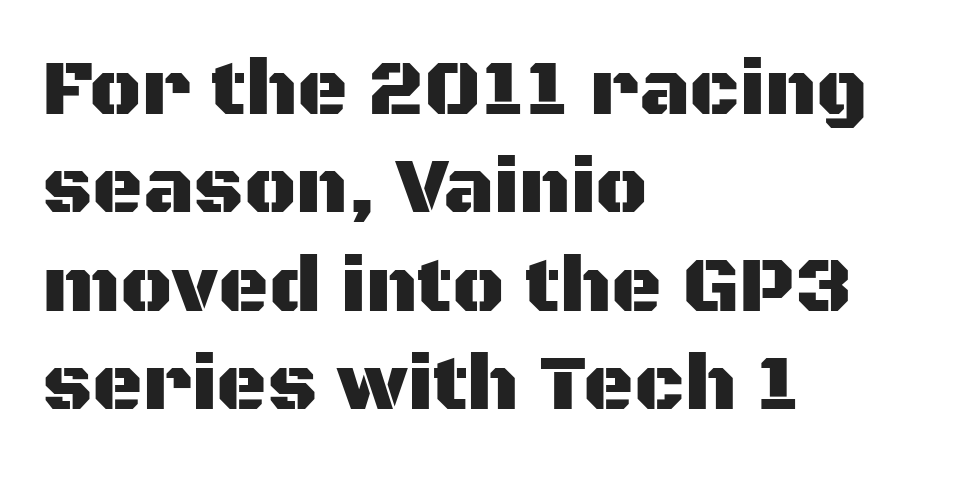
These lines are set flush left with a ragged right edge. The zone under the glyphs is completely vacant. Regarding leading, the lines here are spaced in the standard way. Posture: upright roman. Nothing unusual about the tracking: characters are spaced as the font intends. Is this a sans? Yes — the strokes have no serifs.
